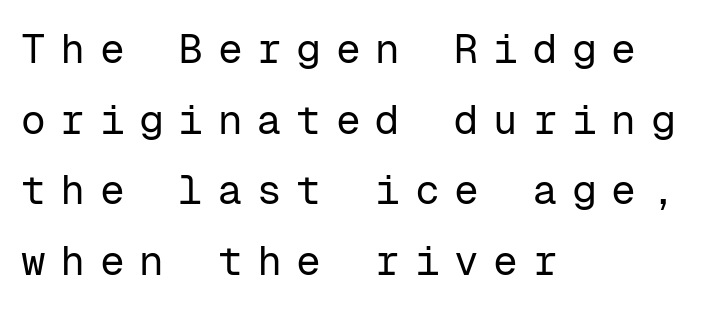
{"serif": "no", "italic": "no", "bold": "no", "weight": "regular", "width": "normal", "stroke_contrast": "low", "x_height": "medium", "monospaced": "yes", "underline": "no", "align": "left", "line_spacing_ratio": 1.72, "letter_spacing": "wide", "letter_spacing_em": 0.36, "glyph_px": 41}
